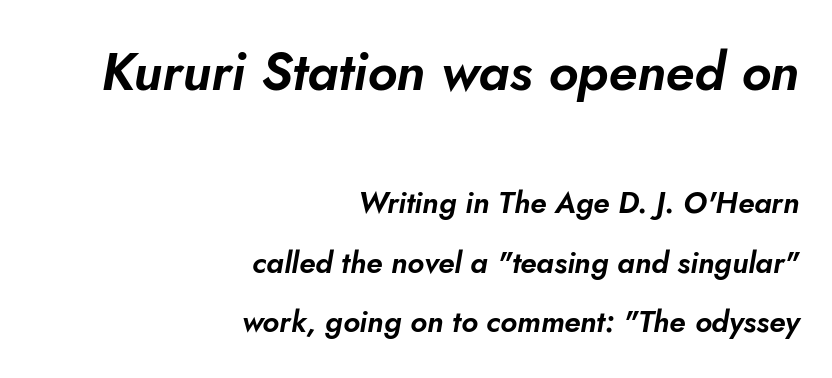
Q: Is the text italic (slanted)? A: Yes, it leans right by about 10 degrees.
Q: Is the text underlined? A: No.
Q: How is the paragraph aligned? A: Right-aligned.
Q: Is the spacing between letters normal or unusually wide? A: Normal.
Q: Is the spacing between lines tight, normal or loose? A: Loose.
Q: Which block of text is set in a larger size, the first (top) or the second (bottom)? A: The first (top) one.
Q: Width (condensed, normal, or wide)? A: Normal.
Q: Stroke contrast? A: Low.
Q: x-height? A: Small.
Q: Monospaced? A: No.
